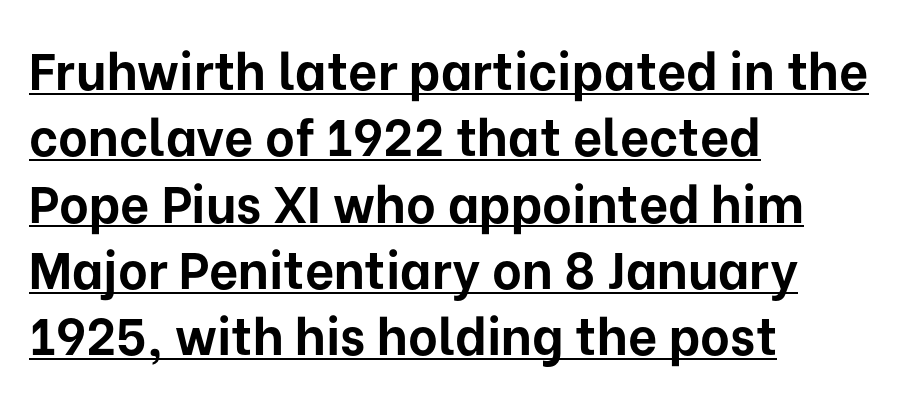
{"serif": "no", "italic": "no", "bold": "yes", "weight": "bold", "width": "normal", "stroke_contrast": "low", "x_height": "medium", "monospaced": "no", "underline": "yes", "align": "left", "line_spacing": "normal", "line_spacing_ratio": 1.3, "letter_spacing": "normal", "letter_spacing_em": 0.0, "glyph_px": 51}
